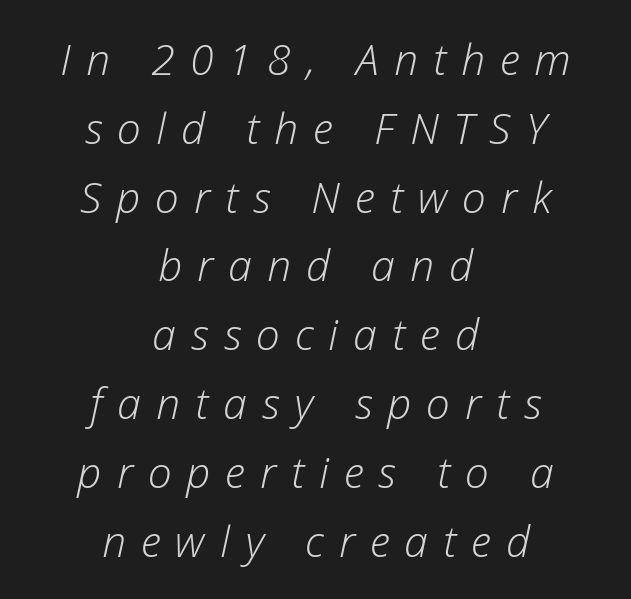
The image shows 43 px light type, italic (leaning right); set centered, normal line spacing (1.6x), unusually wide letter spacing (+0.35 em), not underlined; low stroke contrast and a medium x-height.
